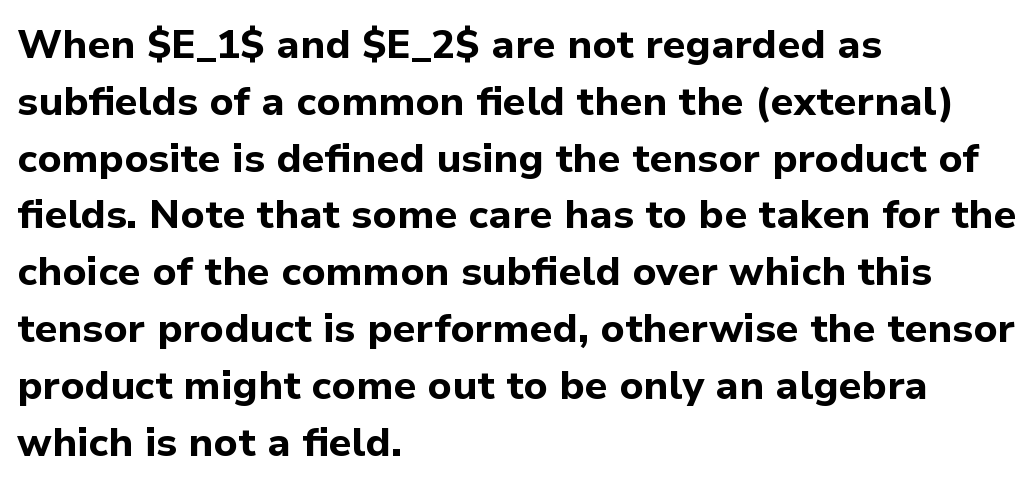
{"serif": "no", "italic": "no", "bold": "yes", "weight": "bold", "width": "normal", "stroke_contrast": "low", "x_height": "medium", "monospaced": "no", "underline": "no", "align": "left", "line_spacing": "normal", "line_spacing_ratio": 1.42, "letter_spacing": "normal", "letter_spacing_em": 0.0, "glyph_px": 40}
